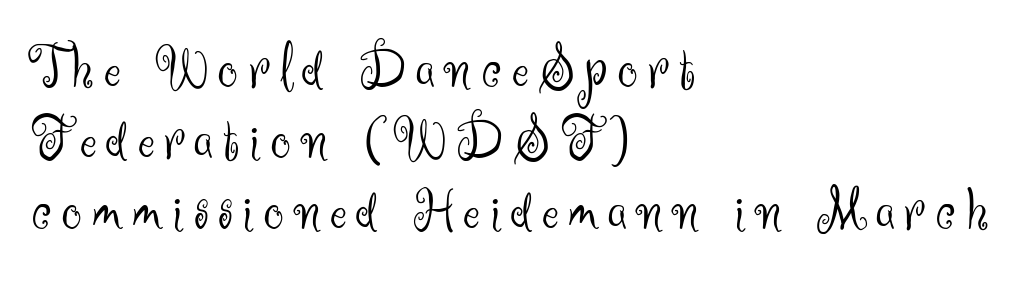
Looks like regular typesetting: each glyph gets only the width it needs. The words here are not underlined. Serif or sans? Sans — the stroke terminals are bare. The ragged edge is on the right, which tells us the setting is flush left. Is the stroke heavy? The answer is a plain regular-or-lighter.
